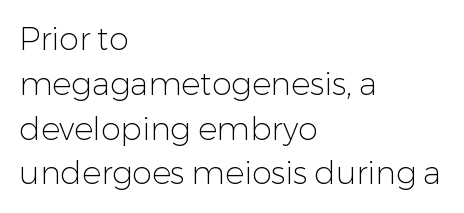
The image shows 32 px light sans-serif type, upright; set left-aligned, normal line spacing (1.4x), normal letter spacing, not underlined; low stroke contrast and a medium x-height.
